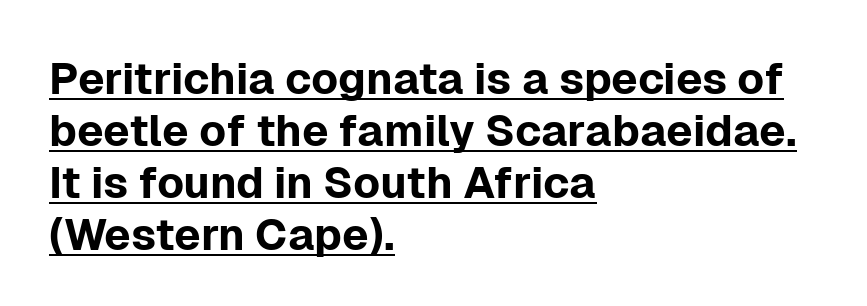
Q: Is the text italic (slanted)? A: No, it is upright.
Q: Is the typeface a serif or a sans-serif typeface? A: Sans-serif.
Q: Is the text underlined? A: Yes.
Q: How is the paragraph aligned? A: Left-aligned.
Q: Is the spacing between letters normal or unusually wide? A: Normal.
Q: Width (condensed, normal, or wide)? A: Normal.
Q: Stroke contrast? A: Low.
Q: x-height? A: Medium.
Q: Monospaced? A: No.
